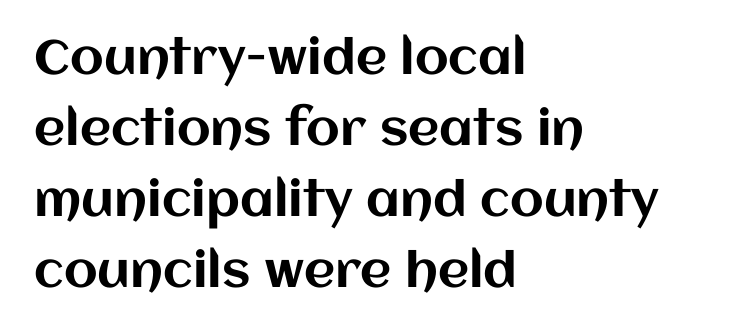
The image shows 48 px text type, upright; set left-aligned, normal line spacing (1.48x), normal letter spacing, not underlined; medium stroke contrast and a large x-height.
